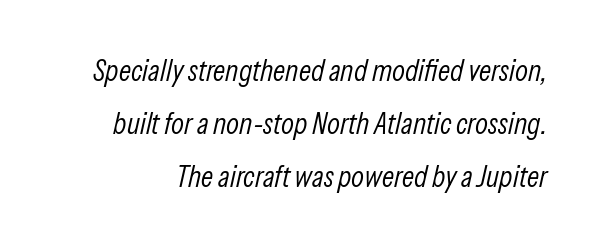
The image shows 30 px light, condensed type, italic (leaning right); set line spacing 1.77x, normal letter spacing, not underlined; low stroke contrast and a medium x-height.
